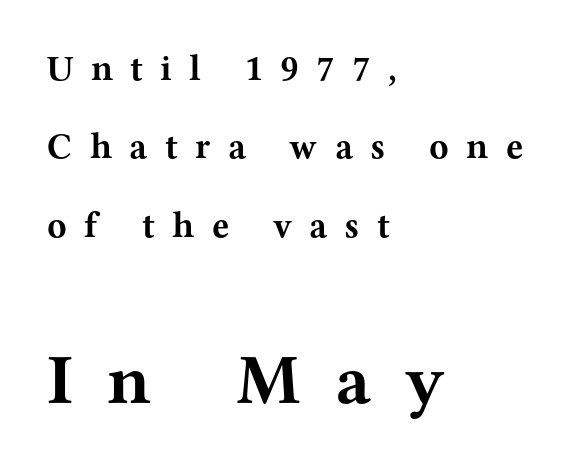
The image shows 71 px bold, wide serif type, upright; set left-aligned, loose line spacing (2.18x), unusually wide letter spacing (+0.48 em), not underlined; the second (bottom) block is 1.97x larger; medium stroke contrast and a medium x-height.
